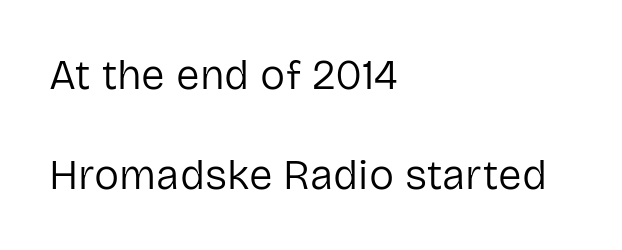
Q: Is the text bold? A: No.
Q: Is the text italic (slanted)? A: No, it is upright.
Q: Is the typeface a serif or a sans-serif typeface? A: Sans-serif.
Q: Is the text underlined? A: No.
Q: How is the paragraph aligned? A: Left-aligned.
Q: Is the spacing between letters normal or unusually wide? A: Normal.
Q: Is the spacing between lines tight, normal or loose? A: Loose.
Q: Width (condensed, normal, or wide)? A: Normal.
Q: Stroke contrast? A: Low.
Q: x-height? A: Medium.
Q: Monospaced? A: No.
